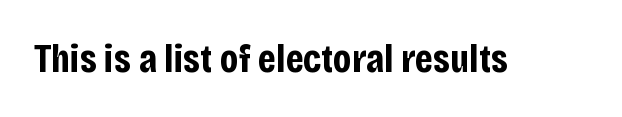
Each glyph is drawn with heavy, bold strokes. Unlike a traditional serif, this face leaves its strokes unadorned. Bare-footed words on every line. Here the designer chose a conventional face with non-uniform glyph widths.
